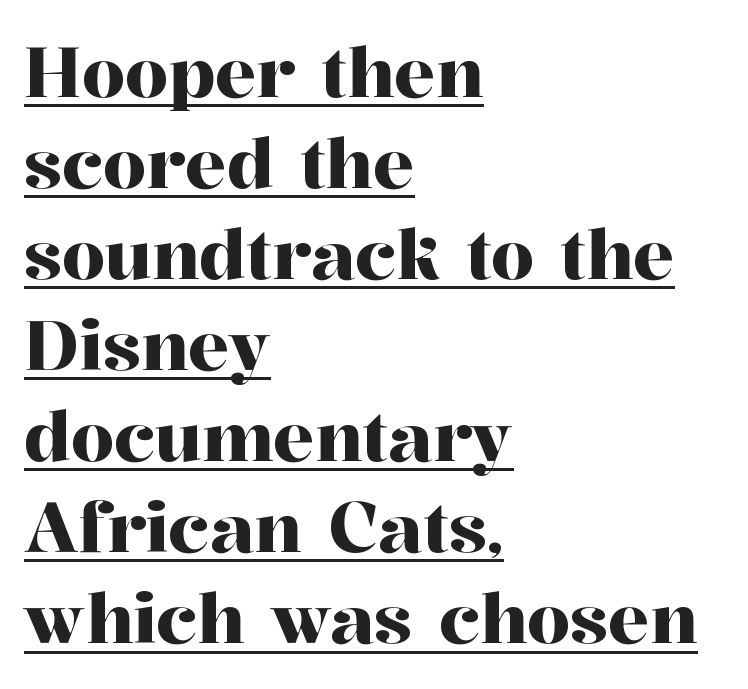
Q: Is the text italic (slanted)? A: No, it is upright.
Q: Is the typeface a serif or a sans-serif typeface? A: Serif.
Q: Is the text underlined? A: Yes.
Q: How is the paragraph aligned? A: Left-aligned.
Q: Is the spacing between letters normal or unusually wide? A: Normal.
Q: Is the spacing between lines tight, normal or loose? A: Normal.
Q: Width (condensed, normal, or wide)? A: Normal.
Q: Stroke contrast? A: High.
Q: x-height? A: Medium.
Q: Monospaced? A: No.
